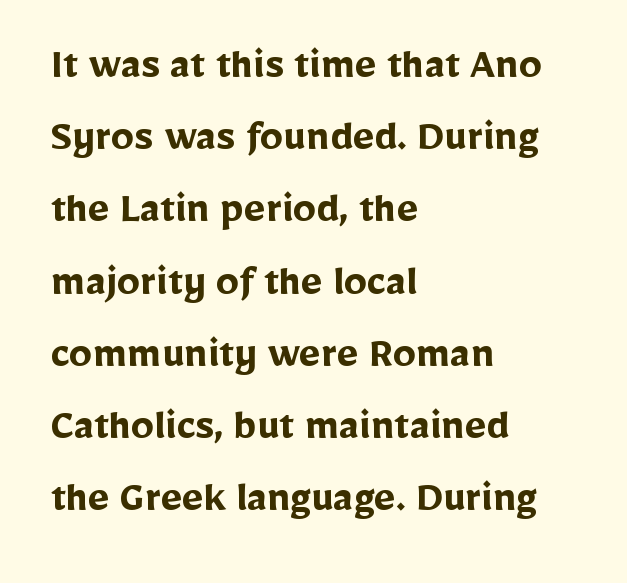
The image shows 46 px semibold sans-serif type, upright; set left-aligned, normal line spacing (1.57x), normal letter spacing, not underlined; low stroke contrast and a medium x-height.
